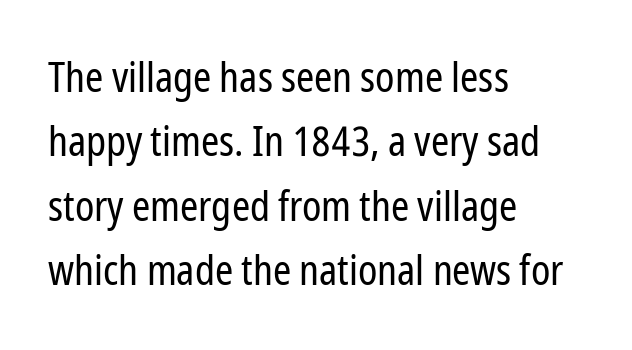
These lines are rendered in a variable-pitch font. The setting favours the left margin, as ordinary paragraphs usually do. Spacing between characters is what you'd get straight out of the box. Think standard paragraph weight, or any step lighter than that. Note: no serifs on the glyphs.
